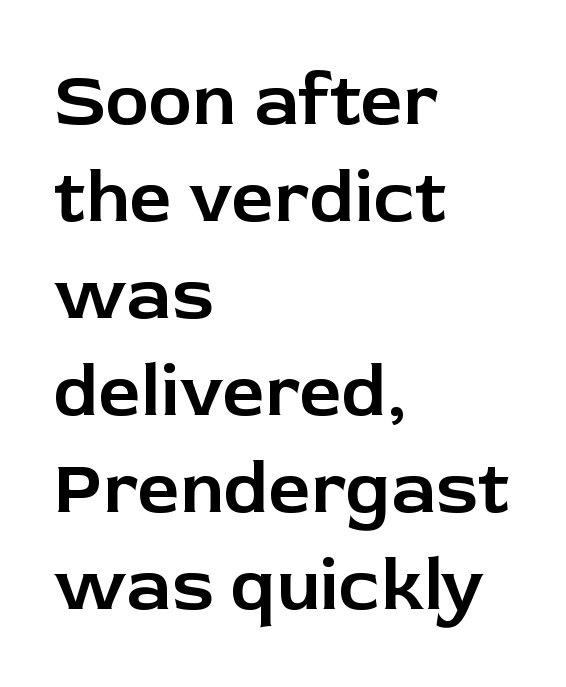
Q: Is the text italic (slanted)? A: No, it is upright.
Q: Is the typeface a serif or a sans-serif typeface? A: Sans-serif.
Q: Is the text underlined? A: No.
Q: How is the paragraph aligned? A: Left-aligned.
Q: Is the spacing between letters normal or unusually wide? A: Normal.
Q: Is the spacing between lines tight, normal or loose? A: Normal.
Q: Width (condensed, normal, or wide)? A: Normal.
Q: Stroke contrast? A: Low.
Q: x-height? A: Medium.
Q: Monospaced? A: No.
